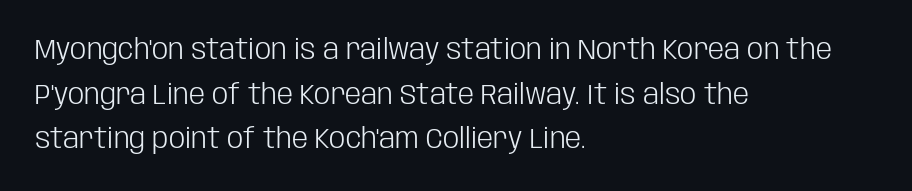
Leftover space on each line is placed entirely after the last word. The glyphs are unaccompanied by any horizontal stroke below them. The lettering stays uniformly vertical, giving the passage a roman look. Weight: in the light-to-regular range. What stands out about the letter spacing? Nothing — it is the standard amount. These lines are composed in type without serifs.
